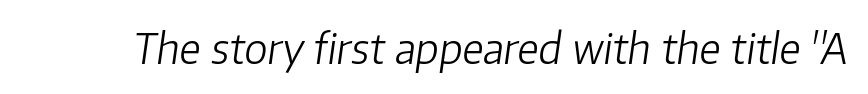
Italic? Definitely — the glyphs are oblique. Do the characters align in a grid? No, the font is proportional. The strip under each line holds only bare page. Nothing unusual about the tracking: characters are spaced as the font intends. Caption: face not bold, strokes unweighted.
